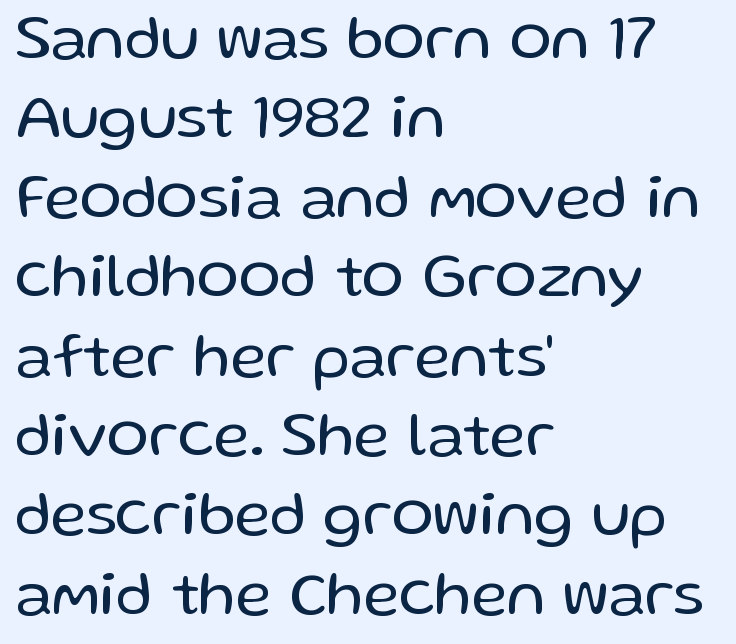
Q: Is the text bold? A: No.
Q: Is the text italic (slanted)? A: No, it is upright.
Q: Is the typeface a serif or a sans-serif typeface? A: Sans-serif.
Q: Is the text underlined? A: No.
Q: How is the paragraph aligned? A: Left-aligned.
Q: Is the spacing between letters normal or unusually wide? A: Normal.
Q: Is the spacing between lines tight, normal or loose? A: Normal.
Q: Width (condensed, normal, or wide)? A: Normal.
Q: Stroke contrast? A: Low.
Q: x-height? A: Medium.
Q: Monospaced? A: No.
